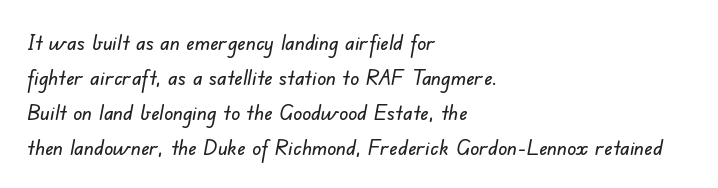
Q: Is the text underlined? A: No.
Q: How is the paragraph aligned? A: Left-aligned.
Q: Is the spacing between letters normal or unusually wide? A: Normal.
Q: Is the spacing between lines tight, normal or loose? A: Normal.
